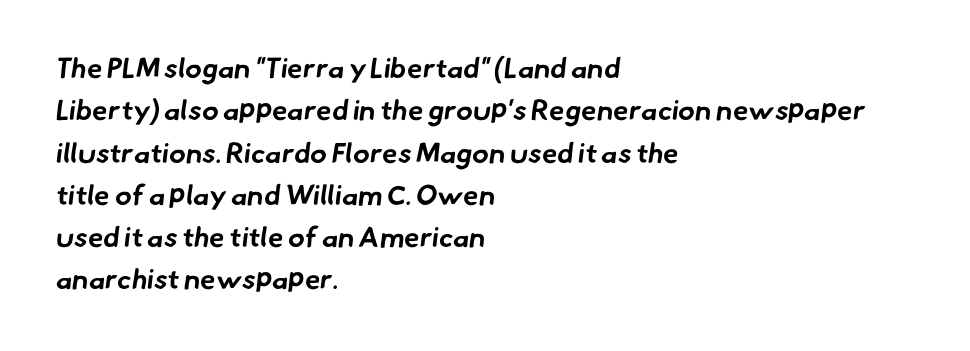
Q: Is the text bold? A: Yes.
Q: Is the typeface a serif or a sans-serif typeface? A: Sans-serif.
Q: Is the text underlined? A: No.
Q: How is the paragraph aligned? A: Left-aligned.
Q: Is the spacing between letters normal or unusually wide? A: Normal.
Q: Is the spacing between lines tight, normal or loose? A: Normal.
Q: Width (condensed, normal, or wide)? A: Normal.
Q: Stroke contrast? A: Low.
Q: x-height? A: Small.
Q: Monospaced? A: No.
